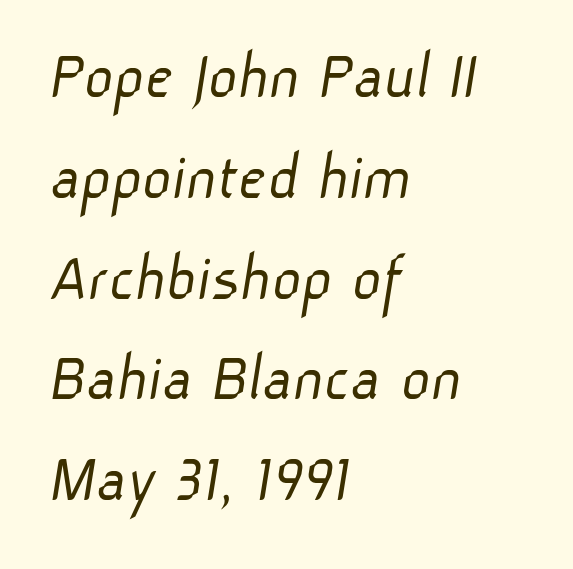
Every row of glyphs begins at an identical x-position on the left. Proportional: the letters do not fall into vertical columns. Compared with a typical body face, this is equally light or lighter still. This sample keeps an unexceptional amount of space between lines. Nothing sits at the stroke ends, so this counts as sans-serif. Standard letterfit; no display-style spreading of the glyphs.
